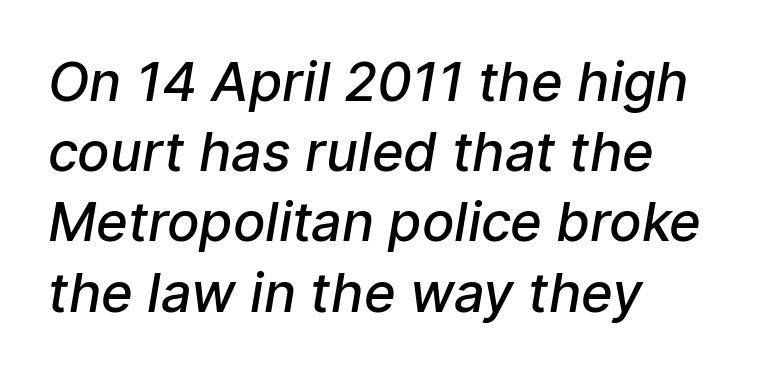
{"serif": "no", "bold": "semi", "weight": "semibold", "width": "normal", "stroke_contrast": "low", "x_height": "medium", "monospaced": "no", "underline": "no", "align": "left", "line_spacing": "normal", "line_spacing_ratio": 1.3, "letter_spacing": "normal", "letter_spacing_em": 0.0, "glyph_px": 54}
